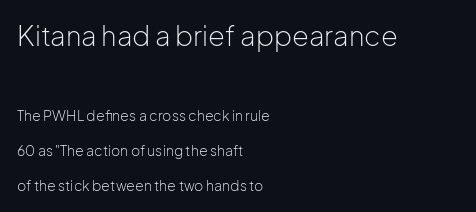
Q: Is the text bold? A: No.
Q: Is the text italic (slanted)? A: No, it is upright.
Q: Is the text underlined? A: No.
Q: How is the paragraph aligned? A: Left-aligned.
Q: Is the spacing between letters normal or unusually wide? A: Normal.
Q: Is the spacing between lines tight, normal or loose? A: Loose.
Q: Which block of text is set in a larger size, the first (top) or the second (bottom)? A: The first (top) one.
